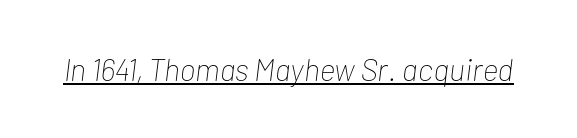
Q: Is the text bold? A: No.
Q: Is the text italic (slanted)? A: Yes, it leans right by about 7 degrees.
Q: Is the text underlined? A: Yes.
Q: Is the spacing between letters normal or unusually wide? A: Normal.
Q: Width (condensed, normal, or wide)? A: Condensed.
Q: Stroke contrast? A: Low.
Q: x-height? A: Medium.
Q: Monospaced? A: No.
